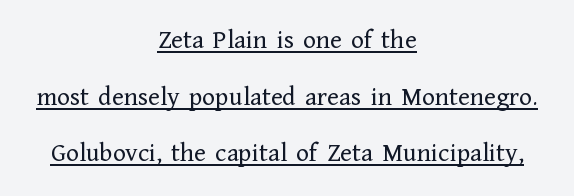
Q: Is the text bold? A: No.
Q: Is the text italic (slanted)? A: No, it is upright.
Q: Is the text underlined? A: Yes.
Q: How is the paragraph aligned? A: Centered.
Q: Is the spacing between letters normal or unusually wide? A: Normal.
Q: Is the spacing between lines tight, normal or loose? A: Loose.
